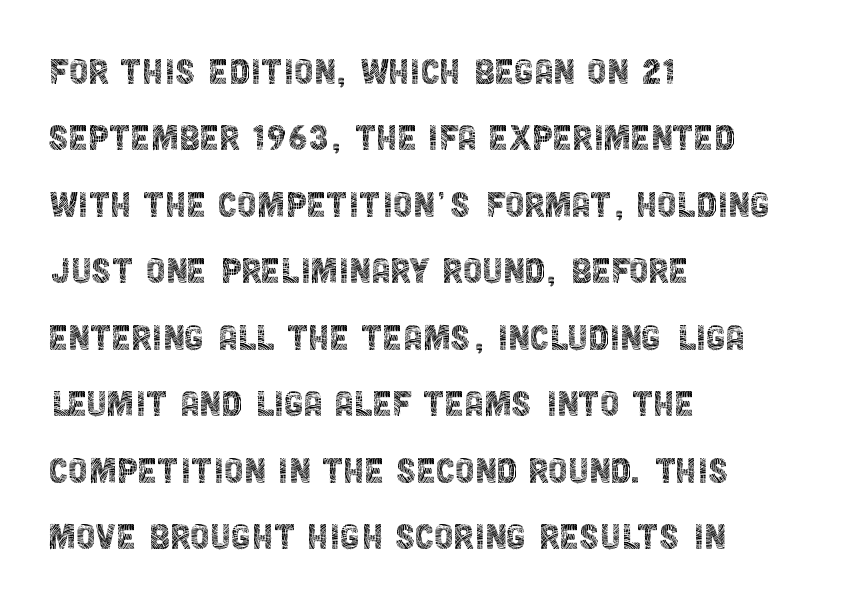
{"serif": "no", "italic": "no", "bold": "no", "weight": "thin", "width": "condensed", "x_height": "large", "monospaced": "no", "underline": "no", "align": "left", "line_spacing": "normal", "line_spacing_ratio": 1.51, "letter_spacing": "normal", "letter_spacing_em": 0.0, "glyph_px": 44}
